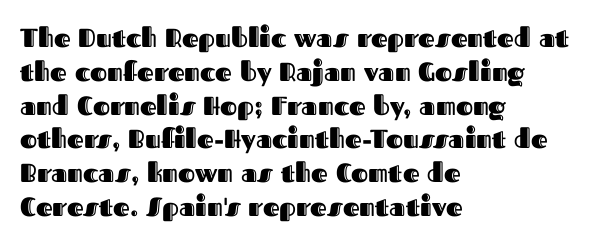
{"italic": "no", "underline": "no", "align": "left", "line_spacing": "normal", "line_spacing_ratio": 1.3, "letter_spacing": "normal", "letter_spacing_em": 0.0, "glyph_px": 26}
